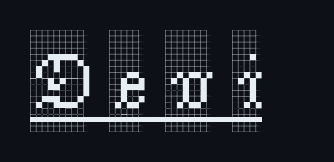
The image shows 77 px condensed serif type, upright; set unusually wide letter spacing (+0.26 em), underlined; a large x-height.
